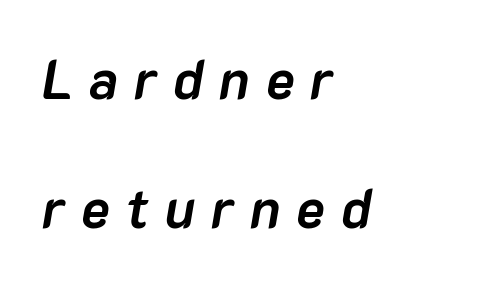
The image shows 54 px semibold type, italic (leaning right); set left-aligned, loose line spacing (2.38x), unusually wide letter spacing (+0.29 em), not underlined; low stroke contrast and a medium x-height.
